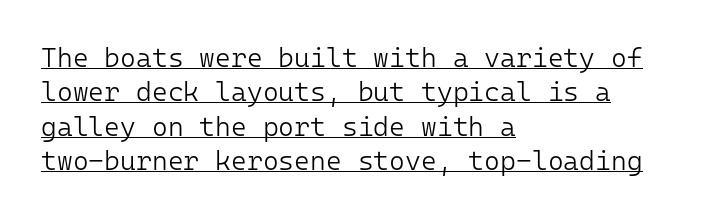
No italicization has been applied; the sample stays upright. This sample is left-justified, so line endings fall wherever the words run out. Whoever set this chose a conventional vertical rhythm. Weight class: somewhere from thin through regular.
